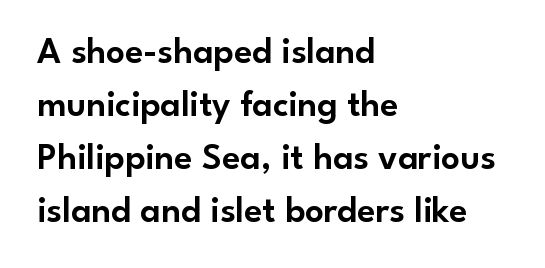
The image shows 37 px sans-serif type, upright; set left-aligned, normal line spacing (1.43x), normal letter spacing, not underlined; low stroke contrast and a small x-height.
